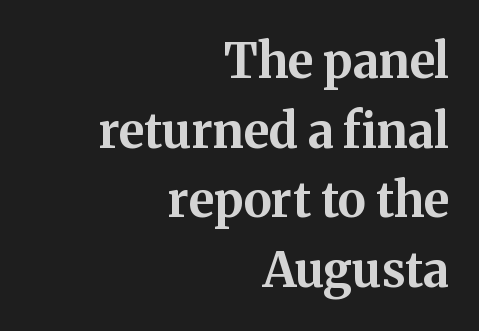
{"serif": "yes", "italic": "no", "bold": "yes", "weight": "bold", "width": "normal", "stroke_contrast": "medium", "x_height": "medium", "monospaced": "no", "underline": "no", "align": "right", "line_spacing": "normal", "line_spacing_ratio": 1.45, "letter_spacing": "normal", "letter_spacing_em": 0.0, "glyph_px": 48}
